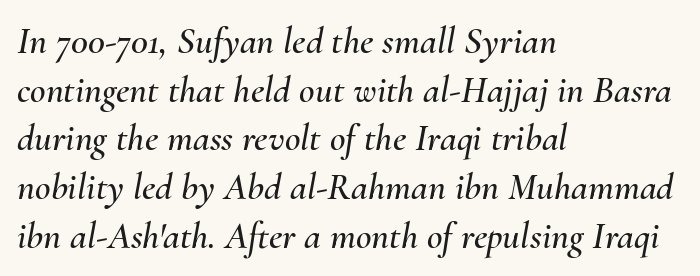
{"italic": "yes", "lean": "right", "slant_degrees": 10, "width": "normal", "stroke_contrast": "medium", "x_height": "small", "monospaced": "no", "underline": "no", "align": "left", "line_spacing": "normal", "line_spacing_ratio": 1.28, "letter_spacing": "normal", "letter_spacing_em": 0.0, "glyph_px": 38}
